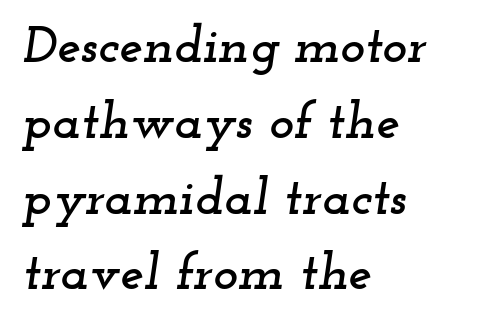
Q: Is the text italic (slanted)? A: Yes, it leans right by about 12 degrees.
Q: Is the typeface a serif or a sans-serif typeface? A: Serif.
Q: Is the text underlined? A: No.
Q: How is the paragraph aligned? A: Left-aligned.
Q: Is the spacing between letters normal or unusually wide? A: Normal.
Q: Is the spacing between lines tight, normal or loose? A: Normal.
Q: Width (condensed, normal, or wide)? A: Wide.
Q: Stroke contrast? A: Low.
Q: x-height? A: Small.
Q: Monospaced? A: No.
